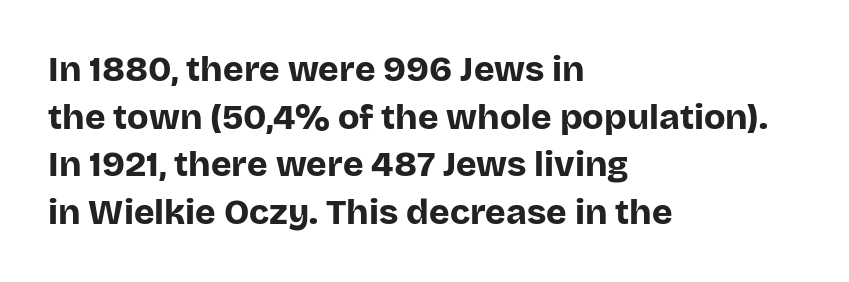
Q: Is the text bold? A: Yes.
Q: Is the text italic (slanted)? A: No, it is upright.
Q: Is the typeface a serif or a sans-serif typeface? A: Sans-serif.
Q: Is the text underlined? A: No.
Q: How is the paragraph aligned? A: Left-aligned.
Q: Is the spacing between letters normal or unusually wide? A: Normal.
Q: Is the spacing between lines tight, normal or loose? A: Normal.
Q: Width (condensed, normal, or wide)? A: Normal.
Q: Stroke contrast? A: Low.
Q: x-height? A: Large.
Q: Monospaced? A: No.
